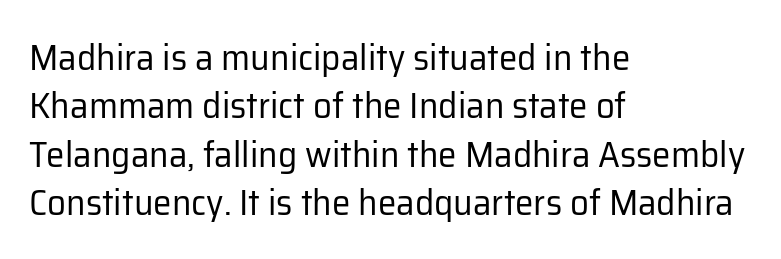
Q: Is the text bold? A: No.
Q: Is the text italic (slanted)? A: No, it is upright.
Q: Is the typeface a serif or a sans-serif typeface? A: Sans-serif.
Q: Is the text underlined? A: No.
Q: How is the paragraph aligned? A: Left-aligned.
Q: Is the spacing between letters normal or unusually wide? A: Normal.
Q: Is the spacing between lines tight, normal or loose? A: Normal.
Q: Width (condensed, normal, or wide)? A: Normal.
Q: Stroke contrast? A: Low.
Q: x-height? A: Medium.
Q: Monospaced? A: No.
